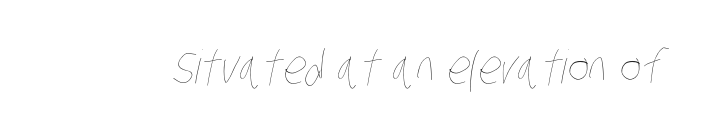
Just letters on the line, the space beneath them empty. Each stroke keeps to a modest, everyday thickness or less. Each letter keeps its own natural width here, so spacing adapts to shape. The horizontal fit of the characters is conventional and even.
